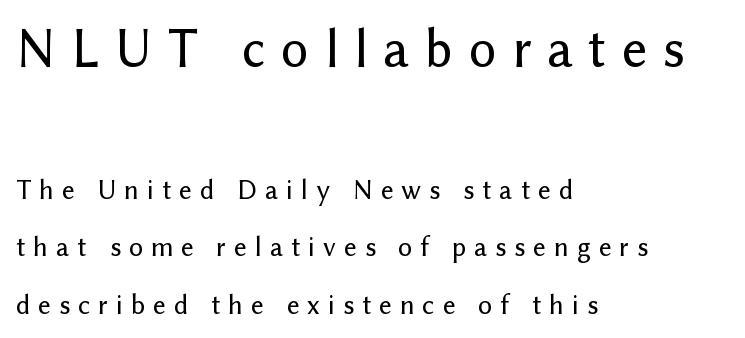
In CSS terms this would be text-align: left. Think of a printed novel: that variable character pitch is what you see here. Lines of text with bare space underneath. This is the regular roman posture of the typeface. Caption: expanded tracking, letters set apart.
